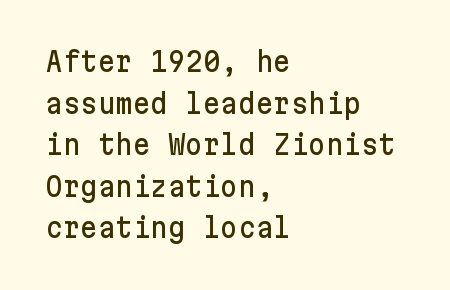
The image shows 27 px text type, upright; set left-aligned, normal line spacing (1.54x), normal letter spacing, not underlined.
